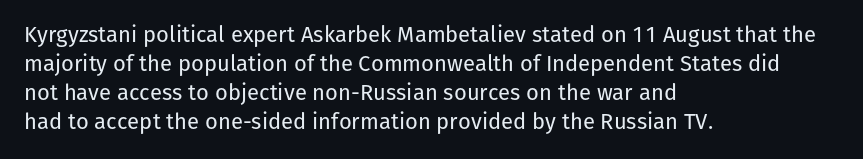
Q: Is the text bold? A: No.
Q: Is the text italic (slanted)? A: No, it is upright.
Q: Is the text underlined? A: No.
Q: How is the paragraph aligned? A: Left-aligned.
Q: Is the spacing between letters normal or unusually wide? A: Normal.
Q: Is the spacing between lines tight, normal or loose? A: Normal.
